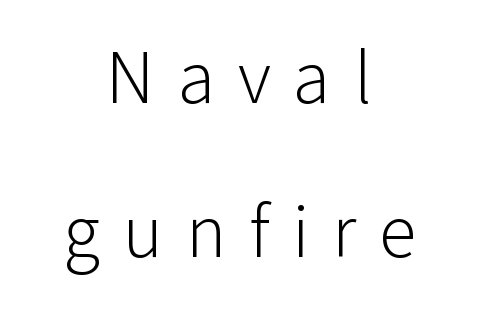
{"serif": "no", "italic": "no", "bold": "no", "weight": "light", "width": "normal", "stroke_contrast": "low", "x_height": "medium", "monospaced": "no", "underline": "no", "align": "center", "line_spacing": "loose", "line_spacing_ratio": 2.03, "letter_spacing": "wide", "letter_spacing_em": 0.3, "glyph_px": 76}
